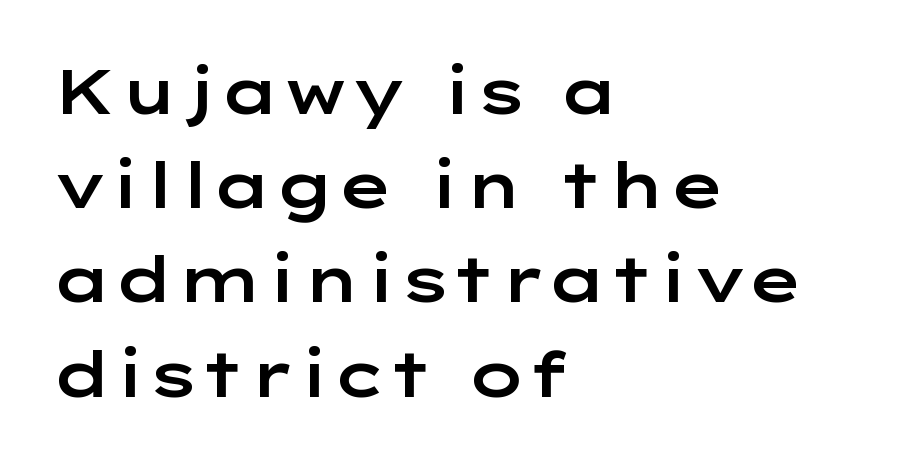
Q: Is the text italic (slanted)? A: No, it is upright.
Q: Is the typeface a serif or a sans-serif typeface? A: Sans-serif.
Q: Is the text underlined? A: No.
Q: How is the paragraph aligned? A: Left-aligned.
Q: Is the spacing between letters normal or unusually wide? A: Normal.
Q: Is the spacing between lines tight, normal or loose? A: Normal.
Q: Width (condensed, normal, or wide)? A: Wide.
Q: Stroke contrast? A: Low.
Q: x-height? A: Medium.
Q: Monospaced? A: No.
